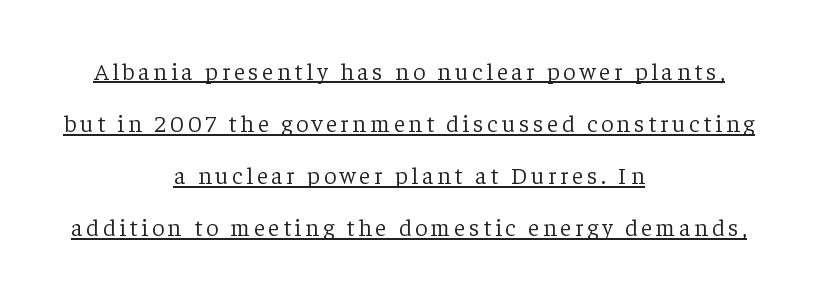
Casual observation: everything's sitting right in the middle. Summary of vertical rhythm: relaxed, with wide interline spacing. Like a heading marked for emphasis, these lines bear an underscore. This sample uses an upright cut, with every glyph sitting square on the baseline. Stroke mass is kept to a normal reading level or below.
